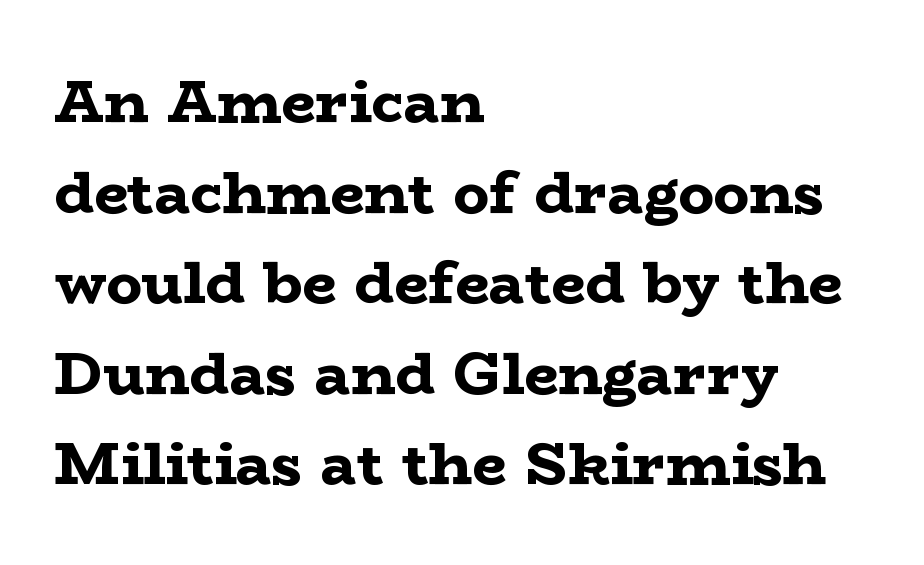
The image shows 60 px bold, wide serif type, upright; set left-aligned, normal line spacing (1.51x), normal letter spacing, not underlined; low stroke contrast and a medium x-height.
